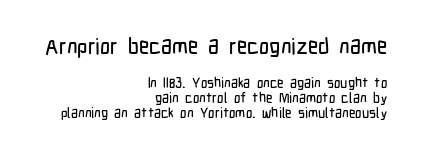
The face used here appears at its bigger size in the upper chunk. The lettering holds an erect, upright posture throughout. Observe the ordinary spacing: letters are neighbours, not strangers. Baseline-to-baseline distance is barely more than the letter height. Caption: multi-line text, flush right, ragged left. Lines of text with bare space underneath.
